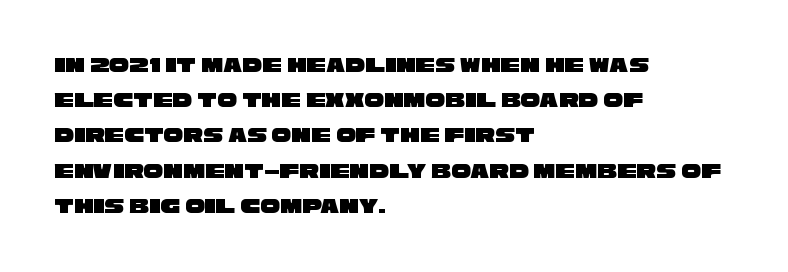
{"underline": "no", "align": "left", "line_spacing": "normal", "line_spacing_ratio": 1.6, "letter_spacing": "normal", "letter_spacing_em": 0.0, "glyph_px": 22}
